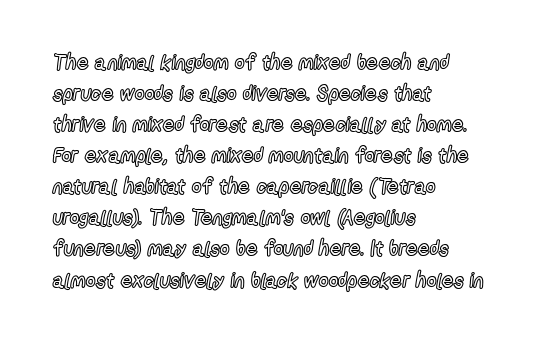
Does the copy run flush right? No — it runs flush left. Between one letter and the next there's only the usual sliver of space. The designer left line spacing at the default.
